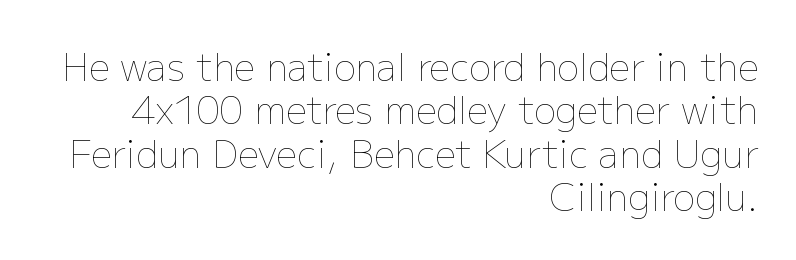
{"italic": "no", "bold": "no", "weight": "thin", "width": "normal", "stroke_contrast": "low", "x_height": "medium", "monospaced": "no", "underline": "no", "align": "right", "line_spacing_ratio": 1.17, "letter_spacing": "normal", "letter_spacing_em": 0.0, "glyph_px": 37}
